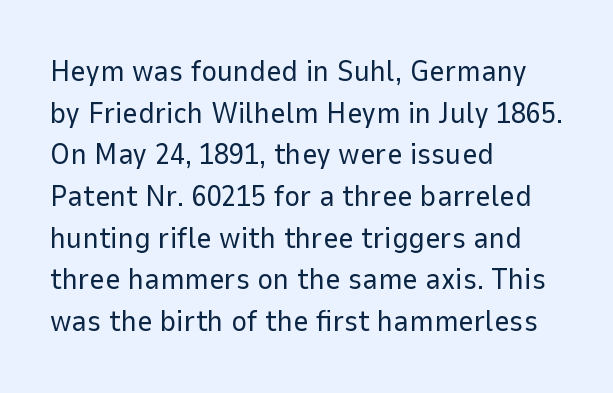
The image shows 30 px regular-weight sans-serif type, upright; set left-aligned, normal line spacing (1.39x), normal letter spacing, not underlined; low stroke contrast and a medium x-height.
